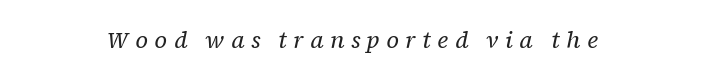
Both edges are ragged and mirror each other, which tells us the setting is centered. The glyphs are unaccompanied by any horizontal stroke below them. The font is comparable to plain body text, perhaps lighter. Emphasis-style slanted type is in use.
